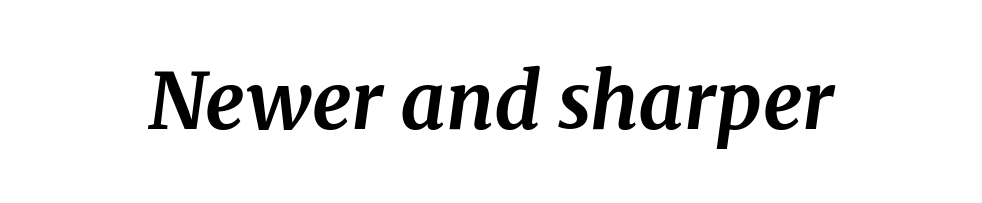
No extra tracking has been applied to these lines. Underlining? Definitely not there. Little horizontal feet cap the strokes, marking this as serif type. Looks like regular typesetting: each glyph gets only the width it needs. Students, this is bold: see how much ink each stroke carries.
